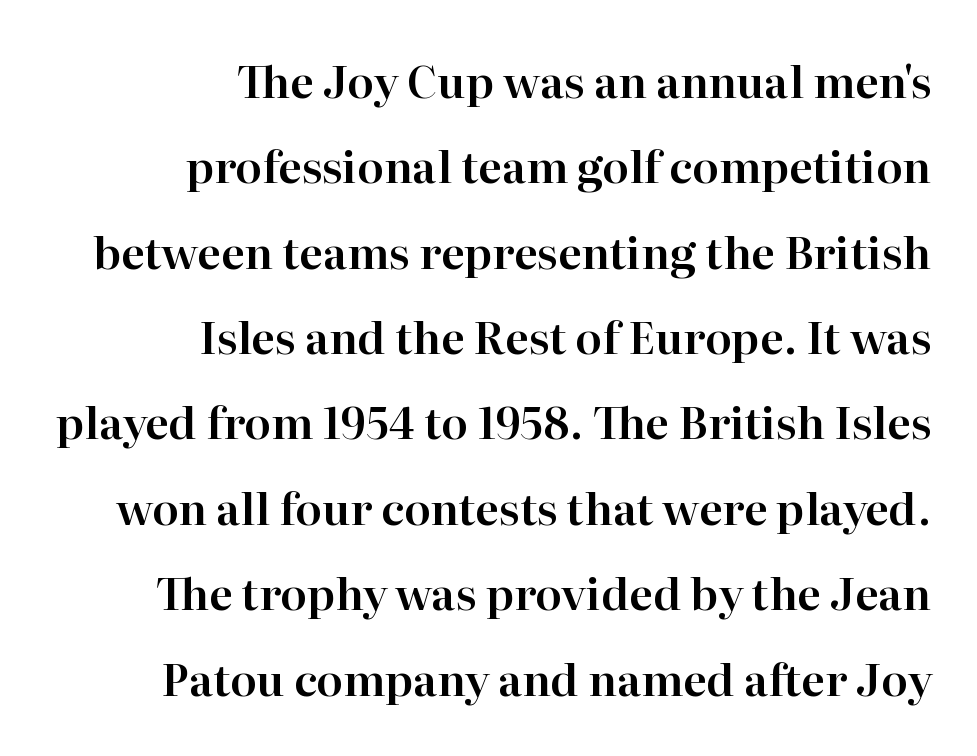
Q: Is the text italic (slanted)? A: No, it is upright.
Q: Is the typeface a serif or a sans-serif typeface? A: Serif.
Q: Is the text underlined? A: No.
Q: How is the paragraph aligned? A: Right-aligned.
Q: Is the spacing between letters normal or unusually wide? A: Normal.
Q: Is the spacing between lines tight, normal or loose? A: Loose.
Q: Width (condensed, normal, or wide)? A: Normal.
Q: Stroke contrast? A: High.
Q: x-height? A: Medium.
Q: Monospaced? A: No.
